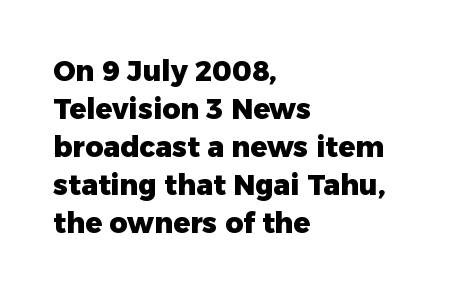
Q: Is the text bold? A: Yes.
Q: Is the text italic (slanted)? A: No, it is upright.
Q: Is the typeface a serif or a sans-serif typeface? A: Sans-serif.
Q: Is the text underlined? A: No.
Q: How is the paragraph aligned? A: Left-aligned.
Q: Is the spacing between letters normal or unusually wide? A: Normal.
Q: Is the spacing between lines tight, normal or loose? A: Normal.
Q: Width (condensed, normal, or wide)? A: Normal.
Q: Stroke contrast? A: Low.
Q: x-height? A: Medium.
Q: Monospaced? A: No.
